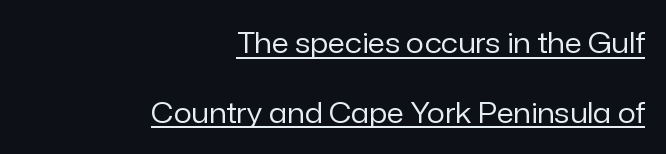
The image shows 28 px regular-weight sans-serif type, upright; set right-aligned, loose line spacing (2.49x), normal letter spacing, underlined; low stroke contrast and a medium x-height.
